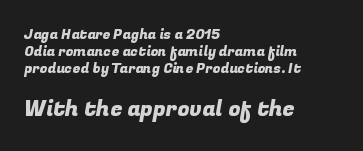
{"underline": "no", "align": "left", "line_spacing_ratio": 1.21, "letter_spacing": "normal", "letter_spacing_em": 0.0, "larger_block": "second", "size_ratio": 1.57, "glyph_px": 22}
